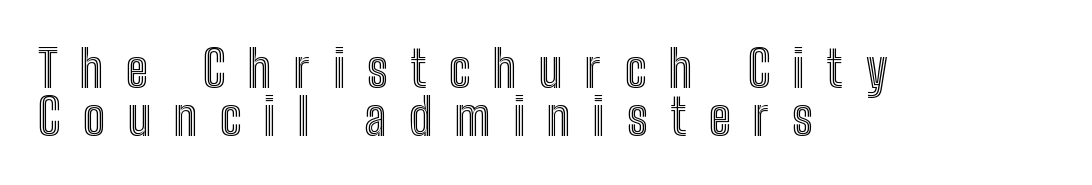
Bare-footed words on every line. Letter spacing: wide. Line starts are locked; line ends wander. The type sits square on the baseline with zero lean.
